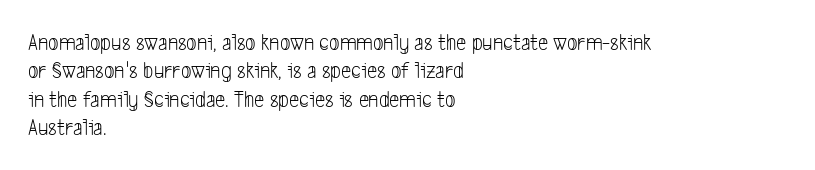
Q: Is the text bold? A: No.
Q: Is the text underlined? A: No.
Q: How is the paragraph aligned? A: Left-aligned.
Q: Is the spacing between letters normal or unusually wide? A: Normal.
